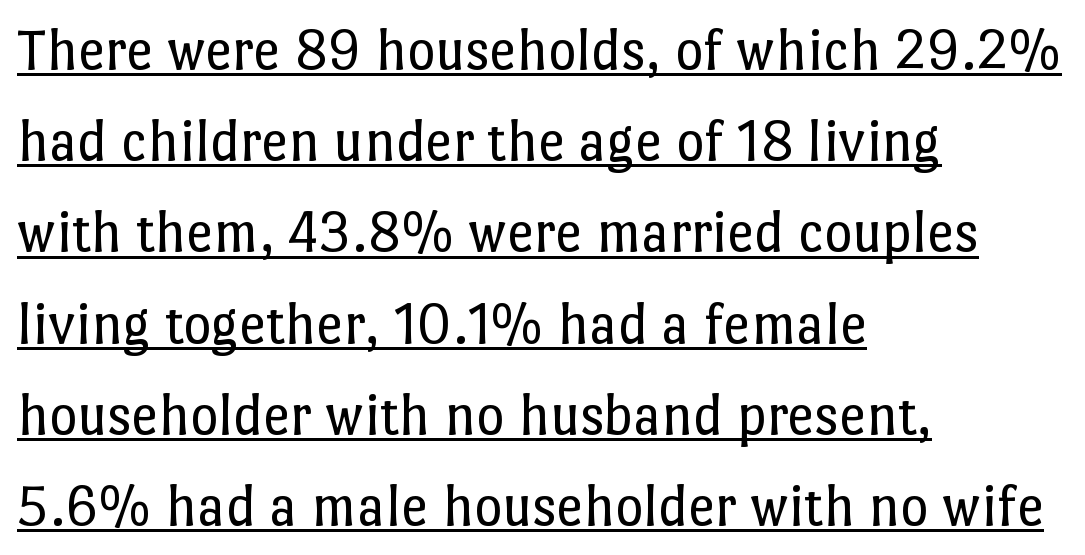
{"italic": "no", "bold": "no", "weight": "regular", "width": "normal", "stroke_contrast": "low", "x_height": "medium", "monospaced": "no", "underline": "yes", "align": "left", "line_spacing": "normal", "line_spacing_ratio": 1.52, "letter_spacing": "normal", "letter_spacing_em": 0.0, "glyph_px": 60}
